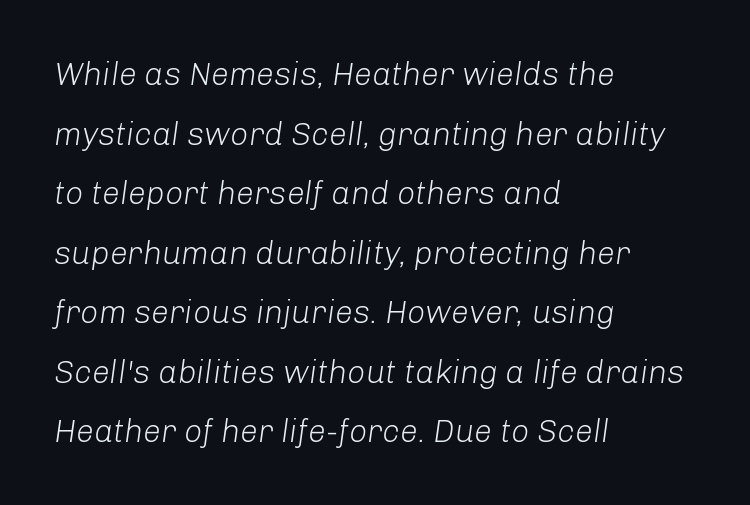
Each letter keeps its own natural width here, so spacing adapts to shape. This sample is left-justified, so line endings fall wherever the words run out. No word sits above an underline. The specimen reads as italic at a glance. There is no visible air inserted between adjacent glyphs. Bold? No — there's no thickening of the strokes.
